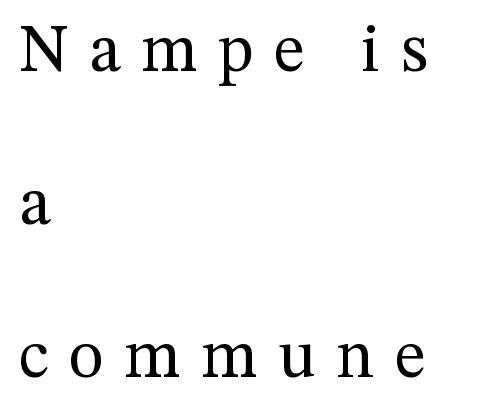
Each row of text sits above clean, open space. Vertical strokes here are truly vertical. There is plenty of visible air inserted between adjacent glyphs. Loosely led — the rows are spread out. Looks like regular typesetting: each glyph gets only the width it needs. To sum up the face: it has serifs.
